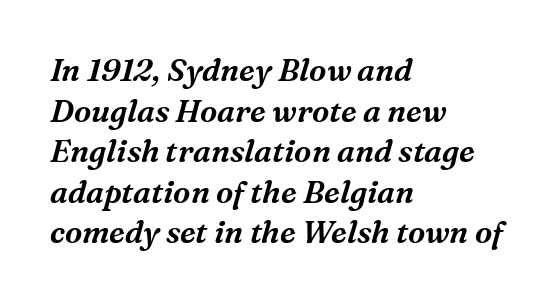
The image shows 31 px serif type, italic (leaning right); set left-aligned, normal line spacing (1.31x), normal letter spacing, not underlined; medium stroke contrast and a medium x-height.
